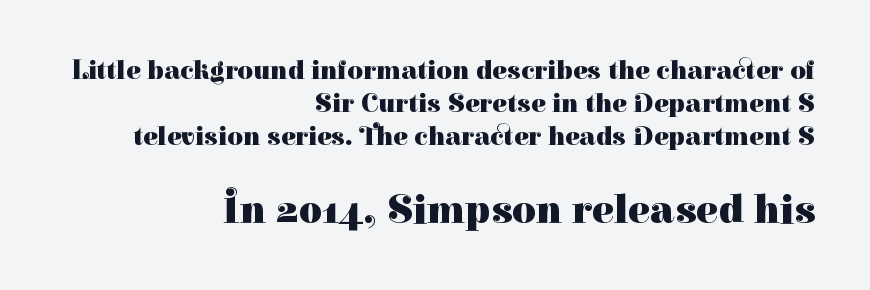
{"serif": "yes", "italic": "no", "bold": "yes", "weight": "heavy", "width": "normal", "stroke_contrast": "high", "x_height": "medium", "monospaced": "no", "underline": "no", "align": "right", "line_spacing_ratio": 1.22, "letter_spacing": "normal", "letter_spacing_em": 0.0, "larger_block": "second", "size_ratio": 1.52, "glyph_px": 41}
